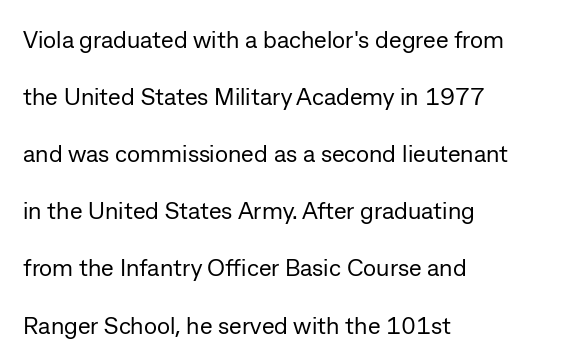
{"italic": "no", "bold": "no", "underline": "no", "align": "left", "line_spacing": "loose", "line_spacing_ratio": 2.38, "letter_spacing": "normal", "letter_spacing_em": 0.0, "glyph_px": 24}
